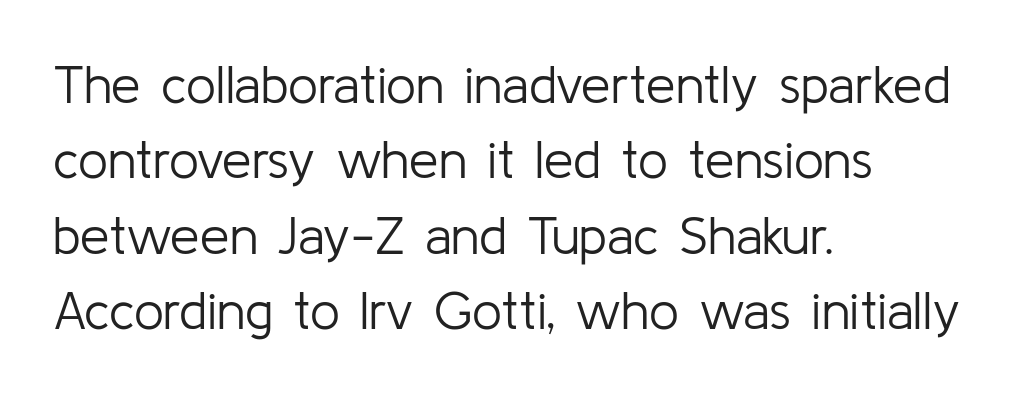
Q: Is the text bold? A: No.
Q: Is the text italic (slanted)? A: No, it is upright.
Q: Is the typeface a serif or a sans-serif typeface? A: Sans-serif.
Q: Is the text underlined? A: No.
Q: How is the paragraph aligned? A: Left-aligned.
Q: Is the spacing between letters normal or unusually wide? A: Normal.
Q: Is the spacing between lines tight, normal or loose? A: Normal.
Q: Width (condensed, normal, or wide)? A: Normal.
Q: Stroke contrast? A: Low.
Q: x-height? A: Medium.
Q: Monospaced? A: No.
